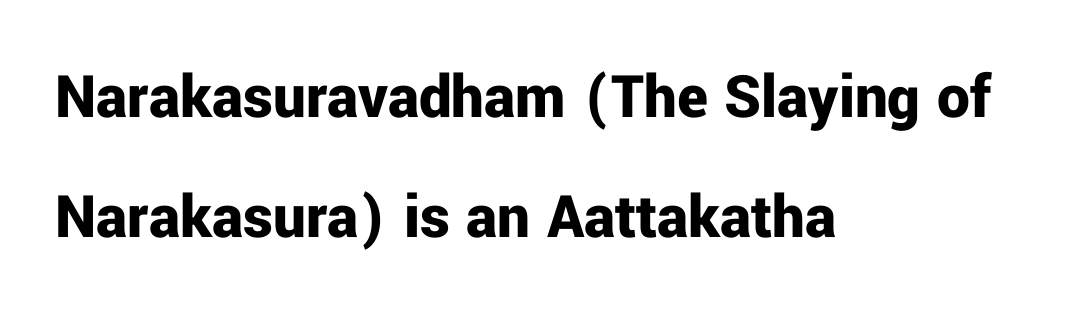
This rendering features lettering with no underline. You could not count columns in this text — the font is proportionally spaced. These lines are composed in type without serifs. The paragraph has a hard left edge and a soft right edge. Notice how the stems are strictly vertical — no italics here.
